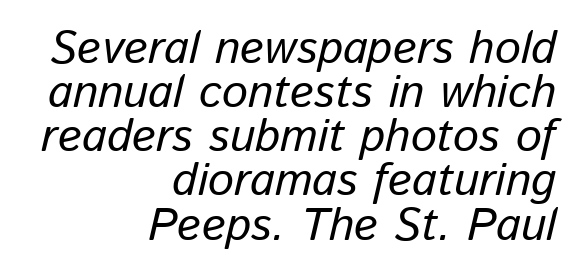
The image shows 46 px text type, italic (leaning right); set right-aligned, tight line spacing (0.96x), normal letter spacing, not underlined; low stroke contrast and a medium x-height.
